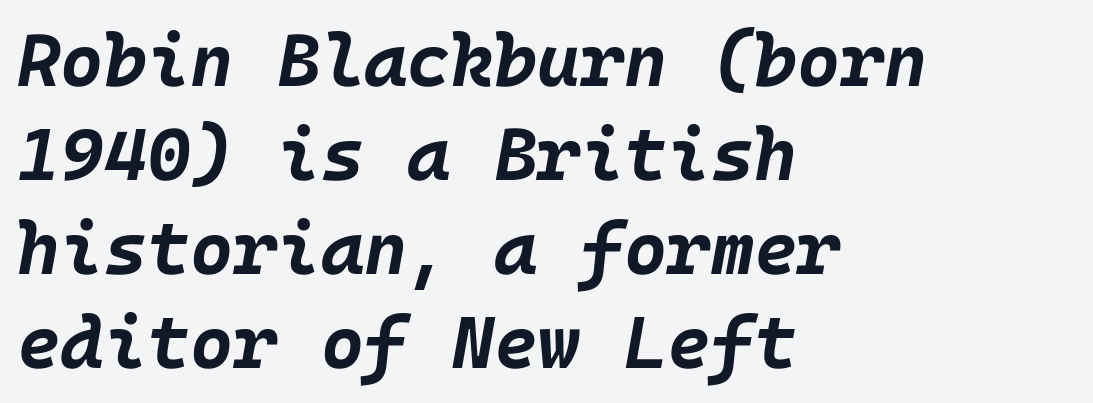
No extra tracking has been applied to these lines. The zone under the glyphs is completely vacant. The whole block is typeset with a tilt. Strokes here are thick enough to call this a true bold. The vertical gap from one line to the next is medium. The text block is weighted toward the left margin, trailing off unevenly rightward.
